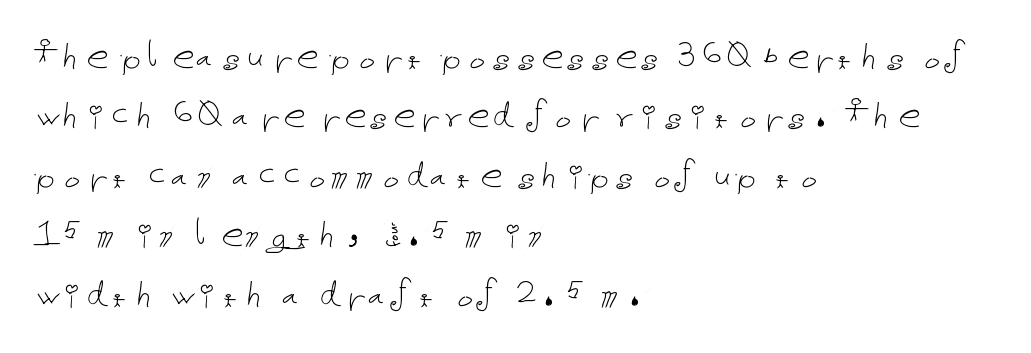
Q: Is the text bold? A: No.
Q: Is the text italic (slanted)? A: No, it is upright.
Q: Is the text underlined? A: No.
Q: How is the paragraph aligned? A: Left-aligned.
Q: Is the spacing between letters normal or unusually wide? A: Normal.
Q: Is the spacing between lines tight, normal or loose? A: Normal.
Q: Width (condensed, normal, or wide)? A: Normal.
Q: Stroke contrast? A: Low.
Q: x-height? A: Medium.
